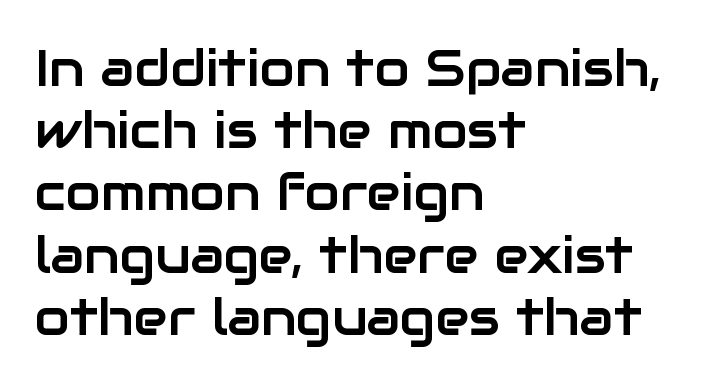
The image shows 51 px sans-serif type, upright; set left-aligned, line spacing 1.22x, normal letter spacing, not underlined; low stroke contrast and a medium x-height.
